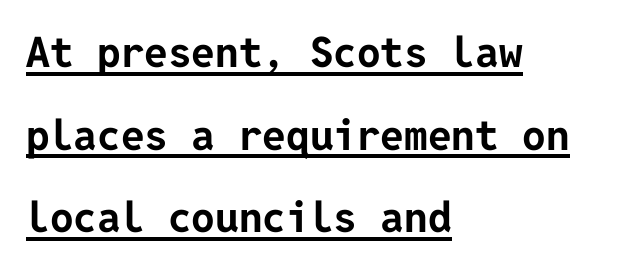
{"serif": "no", "italic": "no", "bold": "yes", "weight": "bold", "width": "normal", "stroke_contrast": "low", "x_height": "medium", "underline": "yes", "align": "left", "line_spacing": "loose", "line_spacing_ratio": 1.97, "letter_spacing": "normal", "letter_spacing_em": 0.0, "glyph_px": 42}
